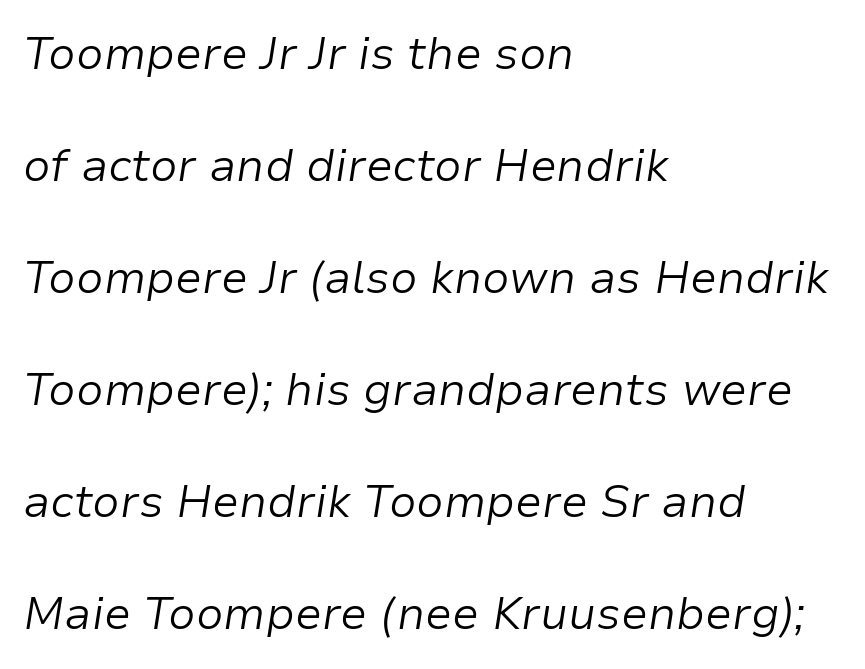
The words here are not underlined. If you measured baseline to baseline, you'd find a long distance. No chunkiness to these letters — they're not bold. Characters are canted at an angle relative to the baseline's perpendicular. Spacing verdict: proportional, widths tailored to each character.
